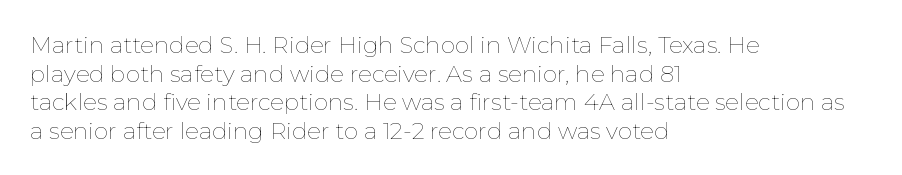
{"italic": "no", "bold": "no", "underline": "no", "align": "left", "line_spacing_ratio": 1.24, "letter_spacing": "normal", "letter_spacing_em": 0.0, "glyph_px": 23}
